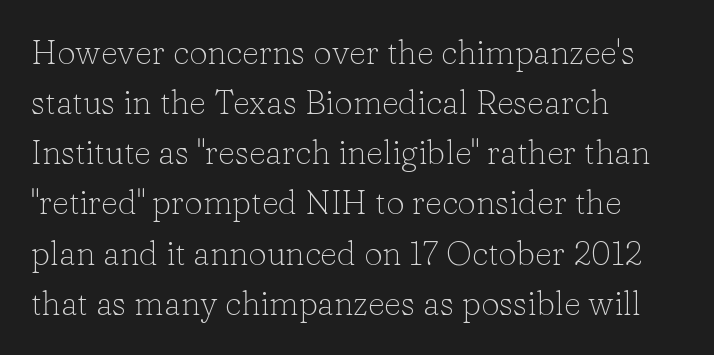
Q: Is the text bold? A: No.
Q: Is the text italic (slanted)? A: No, it is upright.
Q: Is the typeface a serif or a sans-serif typeface? A: Serif.
Q: Is the text underlined? A: No.
Q: How is the paragraph aligned? A: Left-aligned.
Q: Is the spacing between letters normal or unusually wide? A: Normal.
Q: Is the spacing between lines tight, normal or loose? A: Normal.
Q: Width (condensed, normal, or wide)? A: Normal.
Q: Stroke contrast? A: Low.
Q: x-height? A: Medium.
Q: Monospaced? A: No.
